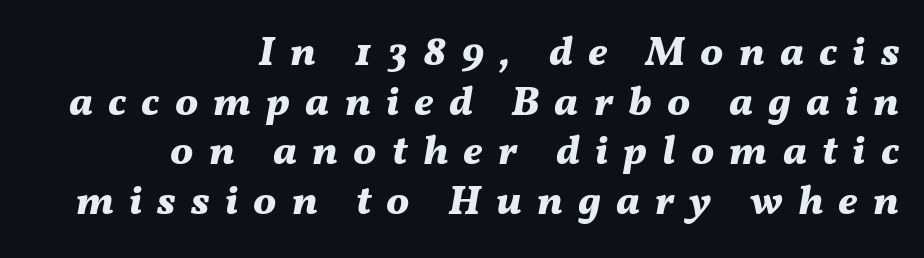
Q: Is the text bold? A: Yes.
Q: Is the text italic (slanted)? A: Yes, it leans right by about 11 degrees.
Q: Is the text underlined? A: No.
Q: How is the paragraph aligned? A: Right-aligned.
Q: Is the spacing between letters normal or unusually wide? A: Unusually wide.
Q: Width (condensed, normal, or wide)? A: Normal.
Q: Stroke contrast? A: Medium.
Q: x-height? A: Medium.
Q: Monospaced? A: No.
